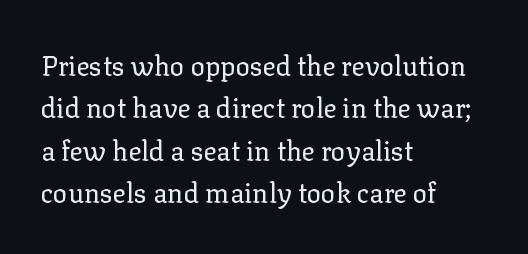
Q: Is the text bold? A: No.
Q: Is the text italic (slanted)? A: No, it is upright.
Q: Is the text underlined? A: No.
Q: How is the paragraph aligned? A: Left-aligned.
Q: Is the spacing between letters normal or unusually wide? A: Normal.
Q: Is the spacing between lines tight, normal or loose? A: Normal.
